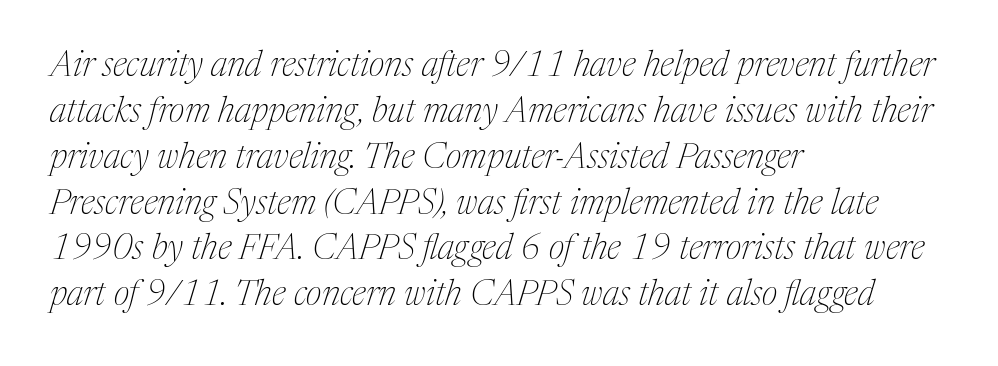
Q: Is the text bold? A: No.
Q: Is the text italic (slanted)? A: Yes, it leans right by about 17 degrees.
Q: Is the typeface a serif or a sans-serif typeface? A: Serif.
Q: Is the text underlined? A: No.
Q: How is the paragraph aligned? A: Left-aligned.
Q: Is the spacing between letters normal or unusually wide? A: Normal.
Q: Is the spacing between lines tight, normal or loose? A: Normal.
Q: Width (condensed, normal, or wide)? A: Normal.
Q: Stroke contrast? A: Medium.
Q: x-height? A: Medium.
Q: Monospaced? A: No.
